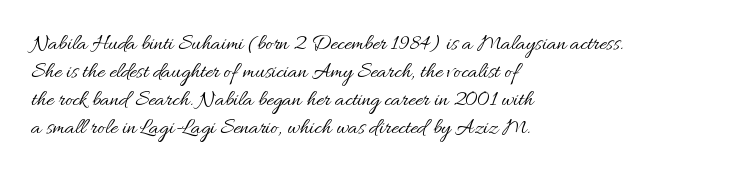
Q: Is the text bold? A: No.
Q: Is the text italic (slanted)? A: Yes.
Q: Is the text underlined? A: No.
Q: How is the paragraph aligned? A: Left-aligned.
Q: Is the spacing between letters normal or unusually wide? A: Normal.
Q: Is the spacing between lines tight, normal or loose? A: Normal.
